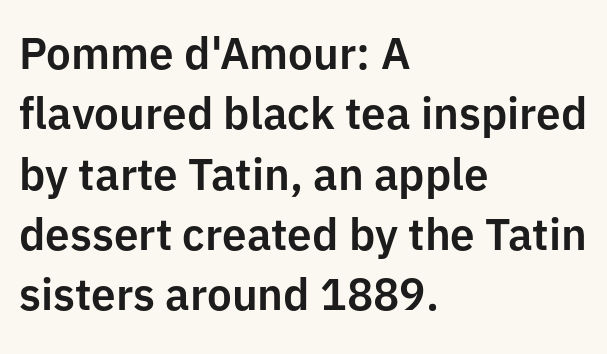
Q: Is the text italic (slanted)? A: No, it is upright.
Q: Is the typeface a serif or a sans-serif typeface? A: Sans-serif.
Q: Is the text underlined? A: No.
Q: How is the paragraph aligned? A: Left-aligned.
Q: Is the spacing between letters normal or unusually wide? A: Normal.
Q: Is the spacing between lines tight, normal or loose? A: Normal.
Q: Width (condensed, normal, or wide)? A: Normal.
Q: Stroke contrast? A: Low.
Q: x-height? A: Medium.
Q: Monospaced? A: No.
